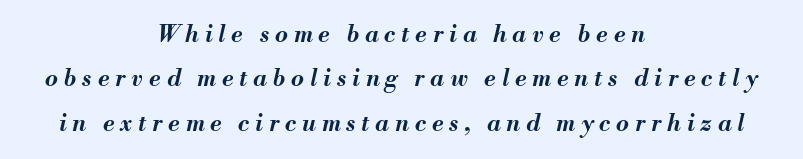
Q: Is the text bold? A: Yes.
Q: Is the text italic (slanted)? A: Yes, it leans right by about 13 degrees.
Q: Is the text underlined? A: No.
Q: How is the paragraph aligned? A: Centered.
Q: Is the spacing between letters normal or unusually wide? A: Unusually wide.
Q: Is the spacing between lines tight, normal or loose? A: Loose.
